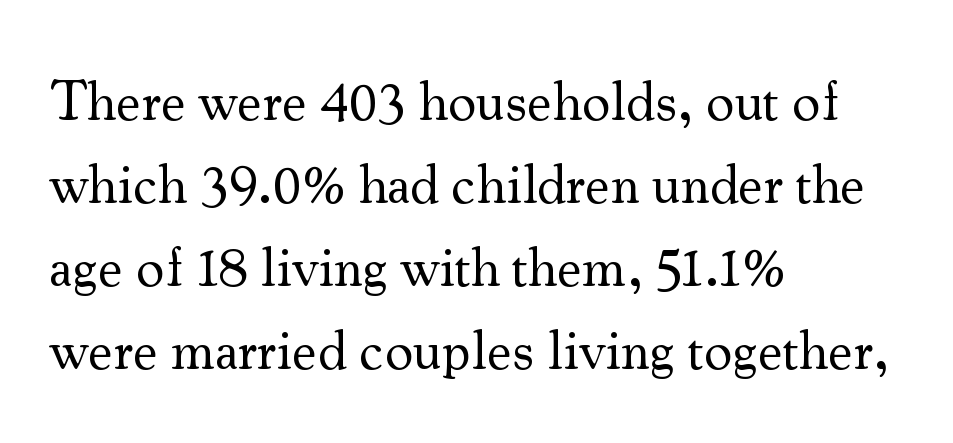
Q: Is the text bold? A: No.
Q: Is the text italic (slanted)? A: No, it is upright.
Q: Is the typeface a serif or a sans-serif typeface? A: Serif.
Q: Is the text underlined? A: No.
Q: How is the paragraph aligned? A: Left-aligned.
Q: Is the spacing between letters normal or unusually wide? A: Normal.
Q: Is the spacing between lines tight, normal or loose? A: Normal.
Q: Width (condensed, normal, or wide)? A: Normal.
Q: Stroke contrast? A: Medium.
Q: x-height? A: Small.
Q: Monospaced? A: No.
